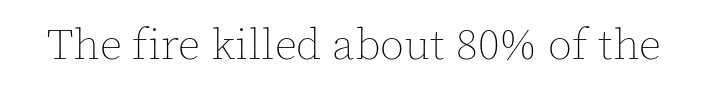
Q: Is the text bold? A: No.
Q: Is the text italic (slanted)? A: No, it is upright.
Q: Is the text underlined? A: No.
Q: Is the spacing between letters normal or unusually wide? A: Normal.
Q: Width (condensed, normal, or wide)? A: Normal.
Q: x-height? A: Medium.
Q: Monospaced? A: No.
